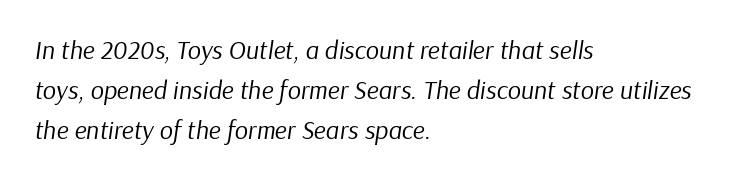
The image shows 26 px text type, italic (leaning right); set left-aligned, normal line spacing (1.54x), normal letter spacing, not underlined.
